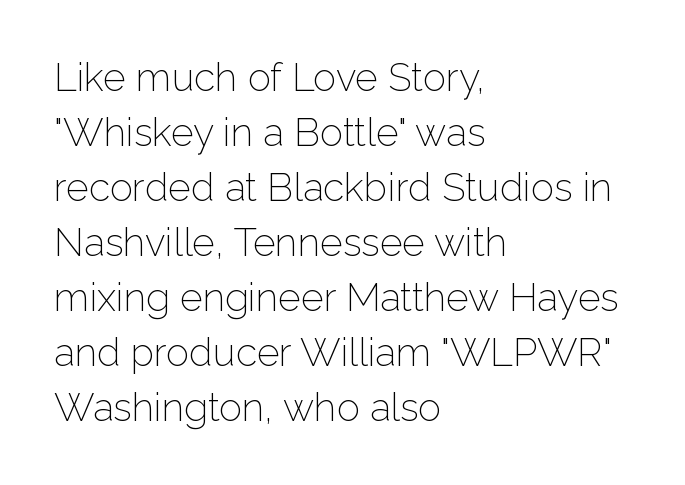
The image shows 39 px light sans-serif type, upright; set left-aligned, normal line spacing (1.41x), normal letter spacing, not underlined; low stroke contrast and a medium x-height.
